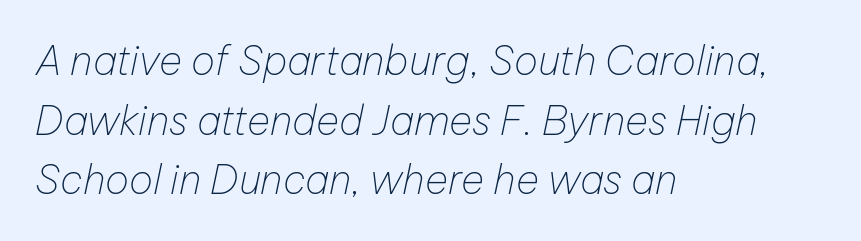
Q: Is the text bold? A: No.
Q: Is the text italic (slanted)? A: Yes, it leans right by about 12 degrees.
Q: Is the text underlined? A: No.
Q: How is the paragraph aligned? A: Left-aligned.
Q: Is the spacing between letters normal or unusually wide? A: Normal.
Q: Is the spacing between lines tight, normal or loose? A: Normal.
Q: Width (condensed, normal, or wide)? A: Normal.
Q: Stroke contrast? A: Low.
Q: x-height? A: Medium.
Q: Monospaced? A: No.
